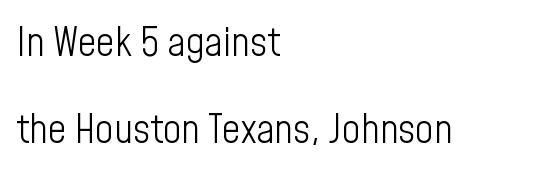
{"serif": "no", "italic": "no", "bold": "no", "weight": "light", "width": "condensed", "stroke_contrast": "low", "x_height": "medium", "monospaced": "no", "underline": "no", "align": "left", "line_spacing": "loose", "line_spacing_ratio": 2.17, "letter_spacing": "normal", "letter_spacing_em": 0.0, "glyph_px": 40}
